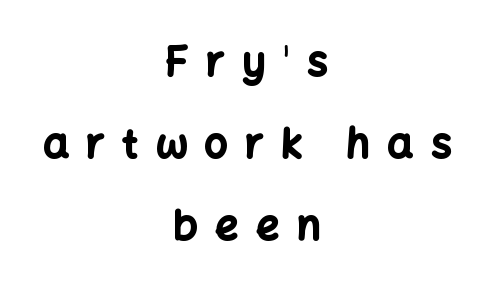
Q: Is the text bold? A: Yes.
Q: Is the text italic (slanted)? A: No, it is upright.
Q: Is the typeface a serif or a sans-serif typeface? A: Sans-serif.
Q: Is the text underlined? A: No.
Q: How is the paragraph aligned? A: Centered.
Q: Is the spacing between letters normal or unusually wide? A: Unusually wide.
Q: Is the spacing between lines tight, normal or loose? A: Loose.
Q: Width (condensed, normal, or wide)? A: Normal.
Q: Stroke contrast? A: Low.
Q: x-height? A: Medium.
Q: Monospaced? A: No.
